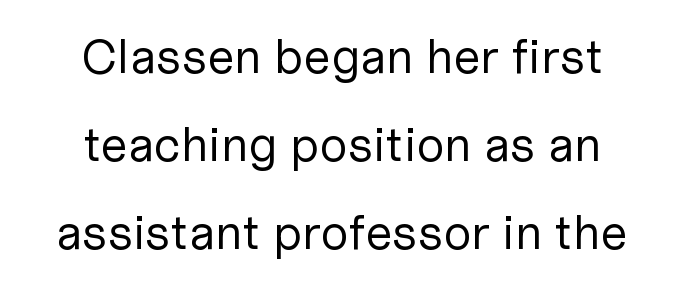
Q: Is the text bold? A: No.
Q: Is the text italic (slanted)? A: No, it is upright.
Q: Is the typeface a serif or a sans-serif typeface? A: Sans-serif.
Q: Is the text underlined? A: No.
Q: How is the paragraph aligned? A: Centered.
Q: Is the spacing between letters normal or unusually wide? A: Normal.
Q: Width (condensed, normal, or wide)? A: Normal.
Q: Stroke contrast? A: Low.
Q: x-height? A: Medium.
Q: Monospaced? A: No.
